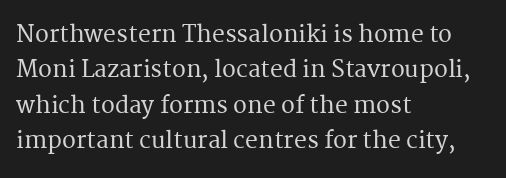
{"italic": "no", "underline": "no", "align": "left", "line_spacing": "normal", "line_spacing_ratio": 1.54, "letter_spacing": "normal", "letter_spacing_em": 0.0, "glyph_px": 23}
